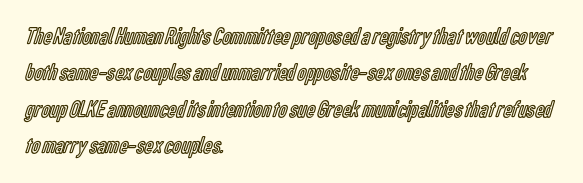
A normal amount of white space separates one row of letters from the next. Nobody touched the tracking dial on this one. Quick note: underline off.
